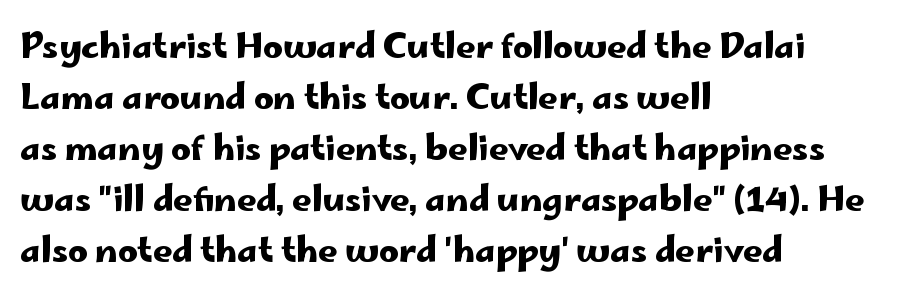
The lettering holds an erect, upright posture throughout. The block of text has a typical density, with ordinary space between rows. Character widths vary here, with narrow letters taking less room than wide ones. The space beneath each line is pristine and unruled. The typeface chosen for these lines omits serifs. This rendering leaves character spacing at its baseline value.
